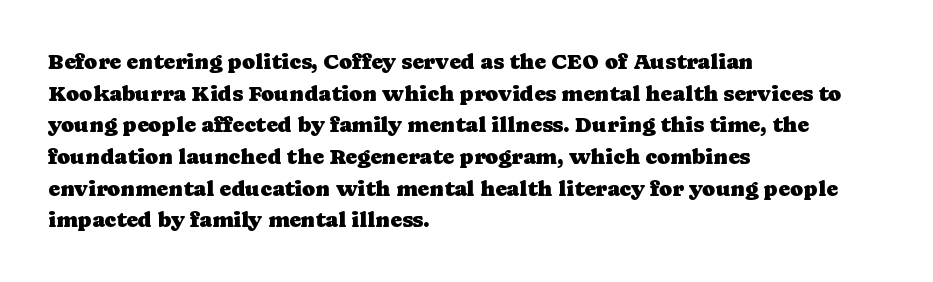
The image shows 22 px text type, upright; set left-aligned, normal line spacing (1.44x), normal letter spacing, not underlined.
